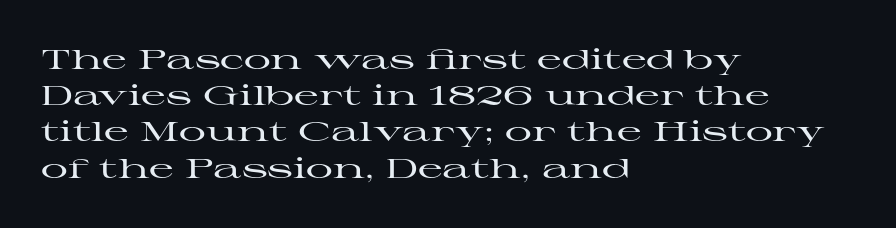
A normal amount of white space separates one row of letters from the next. Rendered with straight, roman letterforms. Rule under the text: the space is simply empty. Glyph-to-glyph distance matches everyday printed text. Horizontal alignment here is leftward, the default for most running prose.
